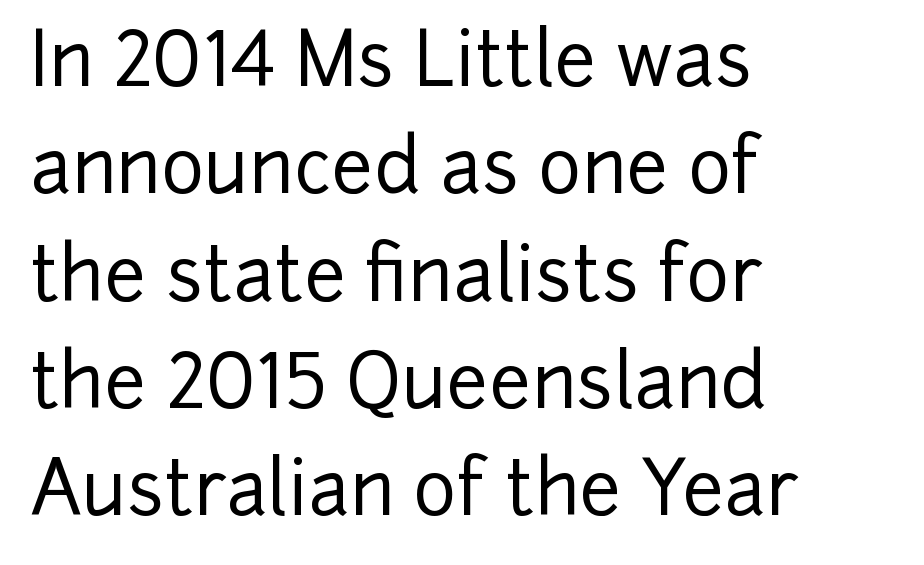
{"serif": "no", "italic": "no", "width": "normal", "stroke_contrast": "low", "x_height": "medium", "monospaced": "no", "underline": "no", "align": "left", "line_spacing": "normal", "line_spacing_ratio": 1.45, "letter_spacing": "normal", "letter_spacing_em": 0.0, "glyph_px": 74}
